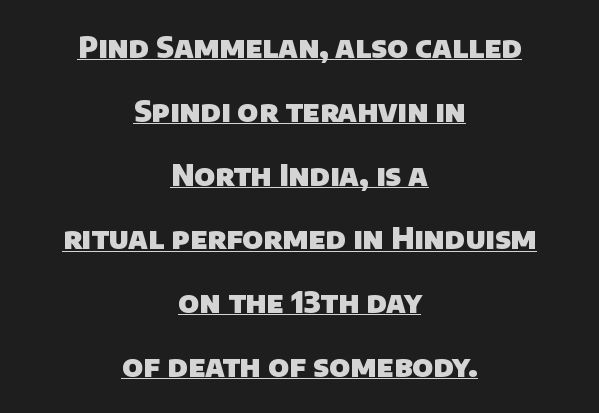
Bold? Absolutely — the strokes are thick and heavy. Standard letterfit; no display-style spreading of the glyphs. Type style note: lacks serifs. This sample is center-justified, so both line endings float freely. Notice the wide empty band between every row — that's loose leading. The letters advance in unequal steps, a hallmark of proportional type.
